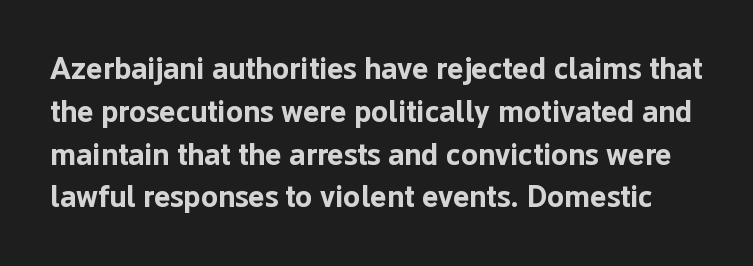
The image shows 31 px bold sans-serif type, upright; set normal line spacing (1.38x), normal letter spacing, not underlined; low stroke contrast and a medium x-height.
